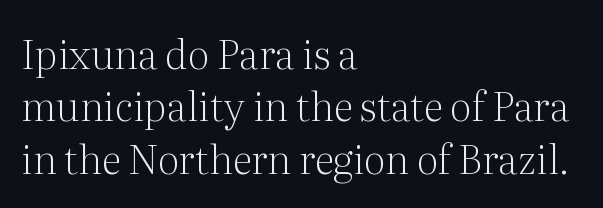
The image shows 40 px light serif type, upright; set left-aligned, normal line spacing (1.31x), normal letter spacing, not underlined; medium stroke contrast and a medium x-height.
